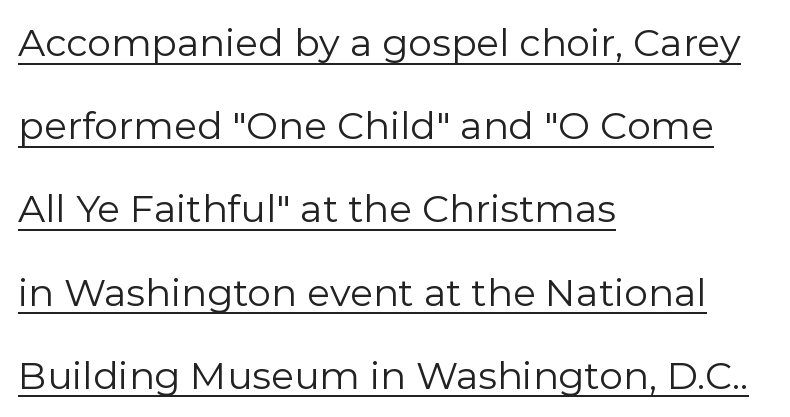
Compared with typical paragraphs, the rows here are farther apart. Check the space under the baseline: a stroke is drawn there. Letter spacing: default. Quick note: not italic, upright. Heft: none added — not bold. I'd call this a sans setting — the letters go barefoot.
